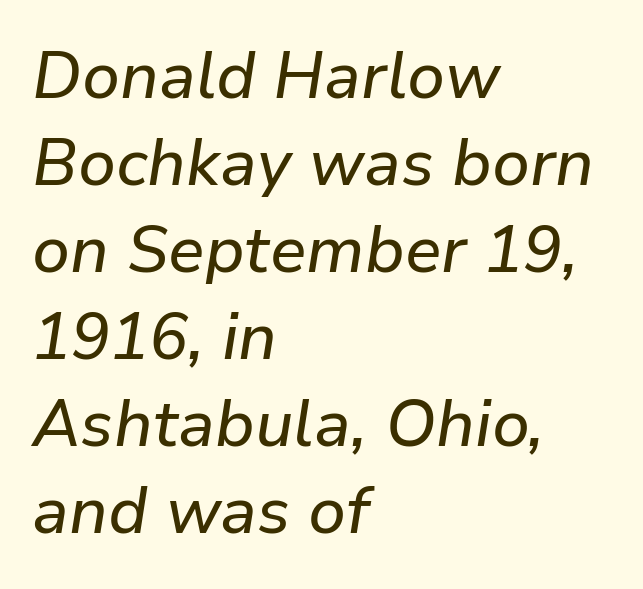
{"italic": "yes", "lean": "right", "slant_degrees": 9, "width": "normal", "stroke_contrast": "low", "x_height": "medium", "monospaced": "no", "underline": "no", "align": "left", "line_spacing": "normal", "line_spacing_ratio": 1.34, "letter_spacing": "normal", "letter_spacing_em": 0.0, "glyph_px": 65}
